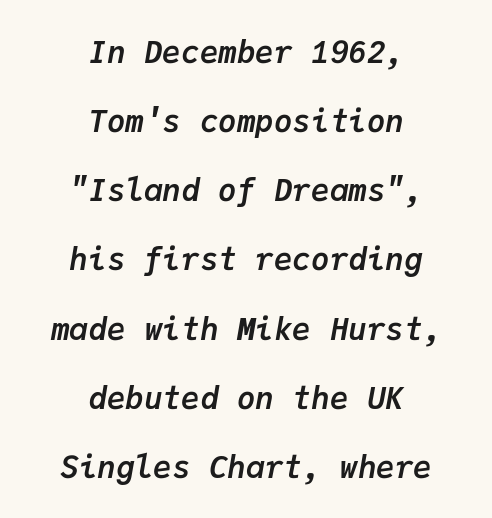
{"italic": "yes", "lean": "right", "slant_degrees": 9, "bold": "yes", "weight": "semibold", "width": "normal", "stroke_contrast": "low", "x_height": "medium", "monospaced": "yes", "underline": "no", "align": "center", "line_spacing": "loose", "line_spacing_ratio": 2.23, "letter_spacing": "normal", "letter_spacing_em": 0.0, "glyph_px": 31}
